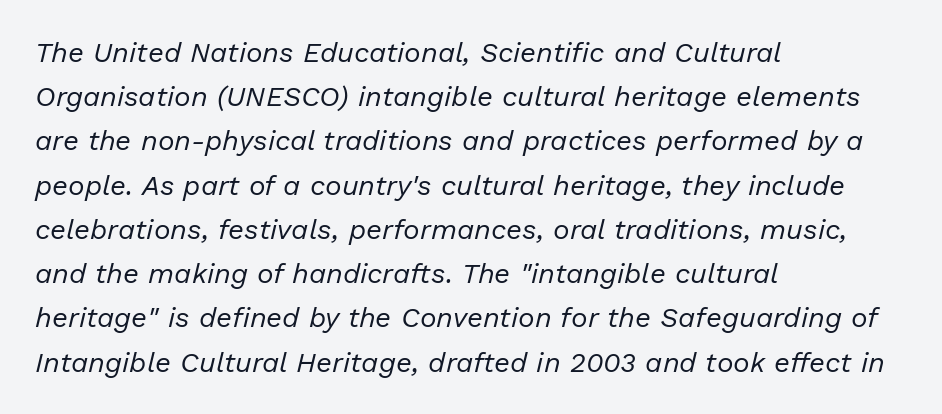
The typesetter chose a ragged-right arrangement here. This reads as an unemphasized weight, regular at the heaviest. In terms of leading, this rendering sits right in the middle. Here the designer chose a conventional face with non-uniform glyph widths. The baseline area is clear. Compared with typical body copy, the letter spacing here is the same.
